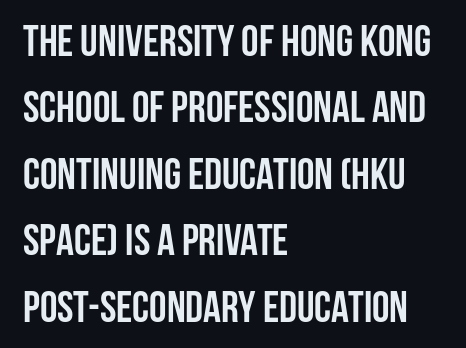
The image shows 44 px semibold, condensed sans-serif type, upright; set left-aligned, normal line spacing (1.51x), normal letter spacing, not underlined; low stroke contrast and a large x-height.
